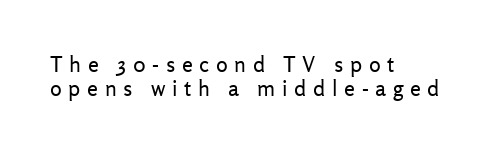
Weight: regular or lighter. The letterforms stand isolated, each surrounded by extra space. The lines are quadded left. Vertical spacing — tight.
